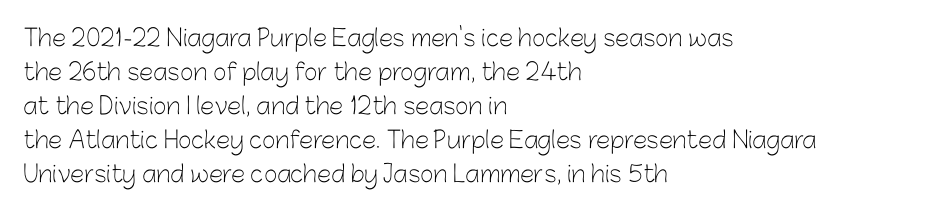
The type sits square on the baseline with zero lean. Stem width sits at or under what a default text font uses. Horizontally, the lines are justified to the leading edge only. This sample keeps an unexceptional amount of space between lines. The space beneath each line is pristine and unruled. There is no visible air inserted between adjacent glyphs.
